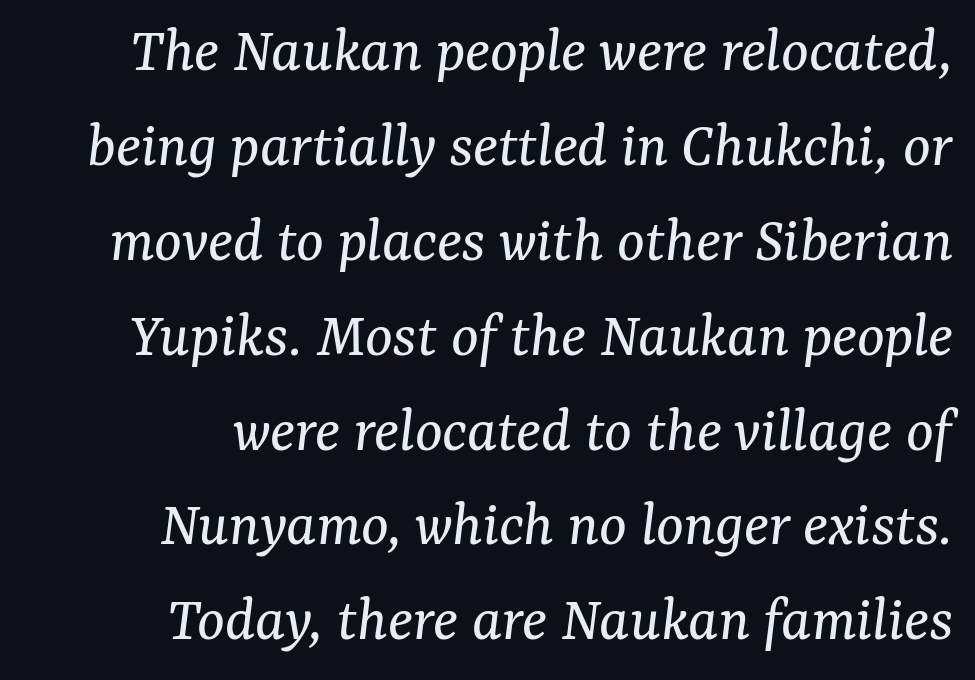
Is this a sans? No — the strokes have serifs. The vertical gap from one line to the next is medium. The passage is arranged like a letterhead date or caption credit — flush right. A light-to-regular cut is what we see here.
